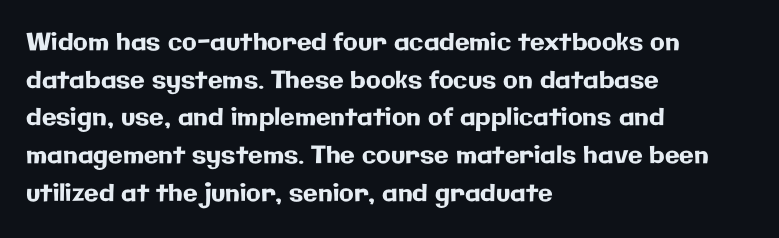
{"italic": "no", "underline": "no", "align": "left", "line_spacing": "normal", "line_spacing_ratio": 1.57, "letter_spacing": "normal", "letter_spacing_em": 0.0, "glyph_px": 24}
